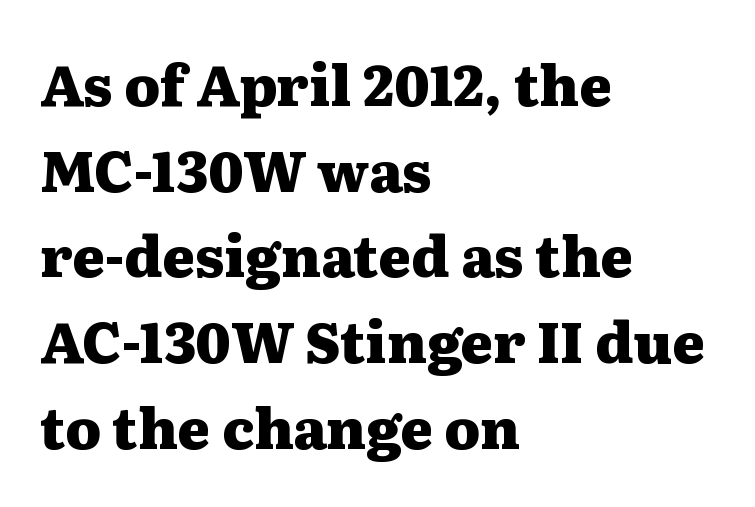
The image shows 56 px heavy, wide serif type, upright; set left-aligned, normal line spacing (1.53x), normal letter spacing, not underlined; medium stroke contrast and a medium x-height.
